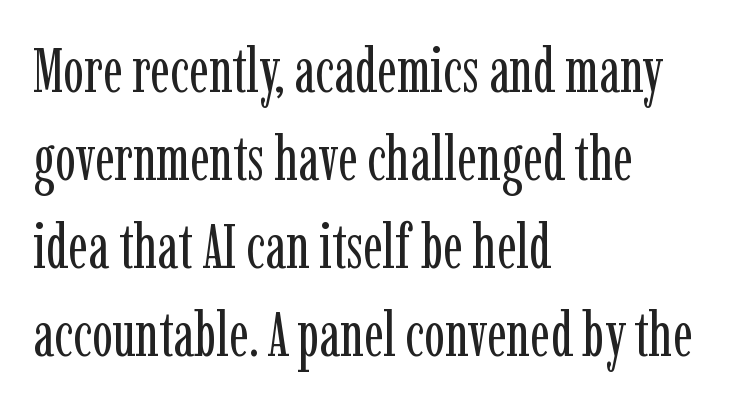
The image shows 62 px regular-weight, condensed serif type, upright; set left-aligned, normal line spacing (1.42x), normal letter spacing, not underlined; low stroke contrast and a medium x-height.
